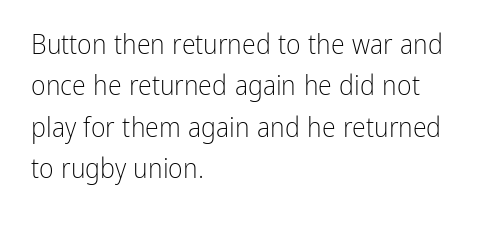
The image shows 28 px light, condensed sans-serif type, upright; set left-aligned, normal line spacing (1.48x), normal letter spacing, not underlined; low stroke contrast and a medium x-height.
